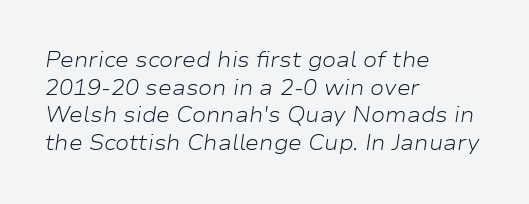
Q: Is the text bold? A: No.
Q: Is the text italic (slanted)? A: Yes, it leans right by about 9 degrees.
Q: Is the text underlined? A: No.
Q: How is the paragraph aligned? A: Left-aligned.
Q: Is the spacing between letters normal or unusually wide? A: Normal.
Q: Is the spacing between lines tight, normal or loose? A: Normal.
